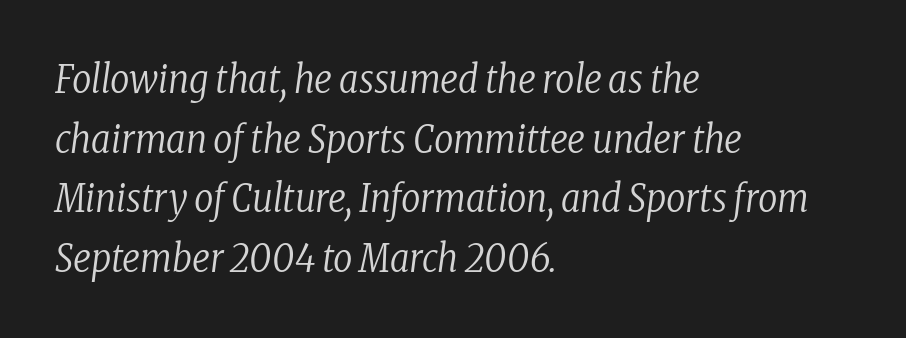
Q: Is the text bold? A: No.
Q: Is the text italic (slanted)? A: Yes, it leans right by about 8 degrees.
Q: Is the typeface a serif or a sans-serif typeface? A: Serif.
Q: Is the text underlined? A: No.
Q: How is the paragraph aligned? A: Left-aligned.
Q: Is the spacing between letters normal or unusually wide? A: Normal.
Q: Is the spacing between lines tight, normal or loose? A: Normal.
Q: Width (condensed, normal, or wide)? A: Condensed.
Q: Stroke contrast? A: Low.
Q: x-height? A: Medium.
Q: Monospaced? A: No.
